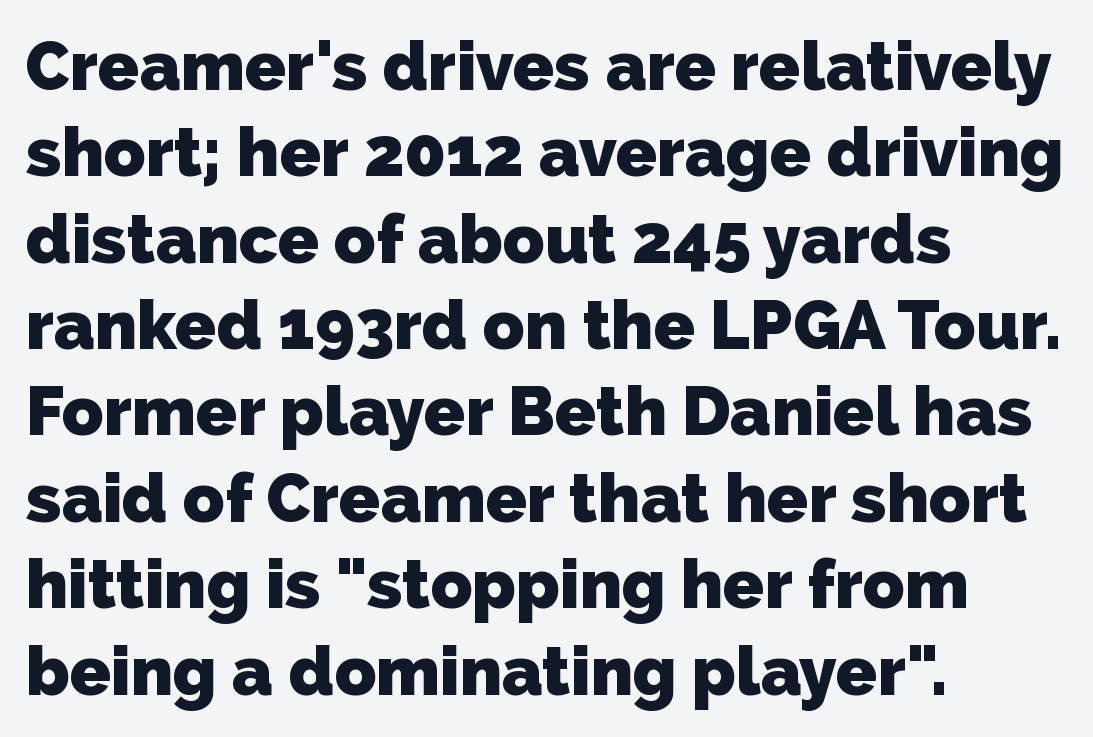
The image shows 68 px heavy sans-serif type; set left-aligned, normal line spacing (1.27x), normal letter spacing, not underlined; low stroke contrast and a medium x-height.
